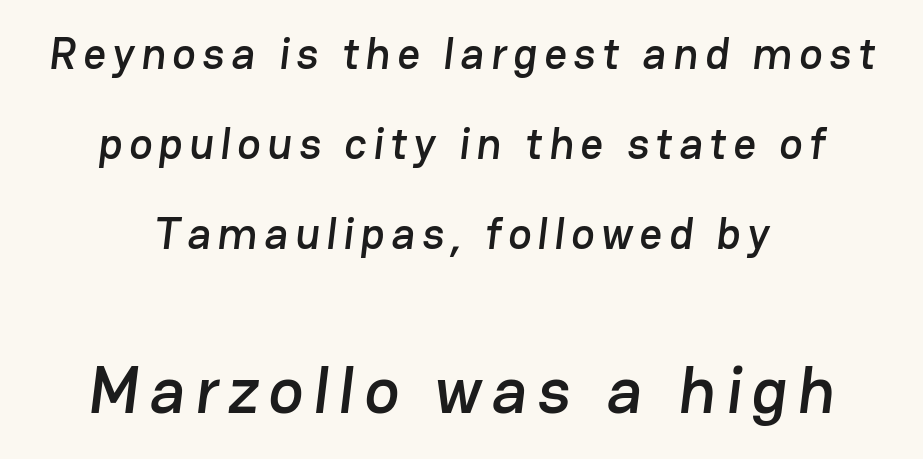
Q: Is the typeface a serif or a sans-serif typeface? A: Sans-serif.
Q: Is the text underlined? A: No.
Q: How is the paragraph aligned? A: Centered.
Q: Is the spacing between lines tight, normal or loose? A: Loose.
Q: Which block of text is set in a larger size, the first (top) or the second (bottom)? A: The second (bottom) one.
Q: Width (condensed, normal, or wide)? A: Normal.
Q: Stroke contrast? A: Low.
Q: x-height? A: Medium.
Q: Monospaced? A: No.
